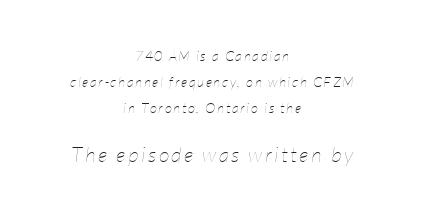
Q: Is the text bold? A: No.
Q: Is the text italic (slanted)? A: Yes, it leans right by about 7 degrees.
Q: Is the text underlined? A: No.
Q: How is the paragraph aligned? A: Centered.
Q: Which block of text is set in a larger size, the first (top) or the second (bottom)? A: The second (bottom) one.
